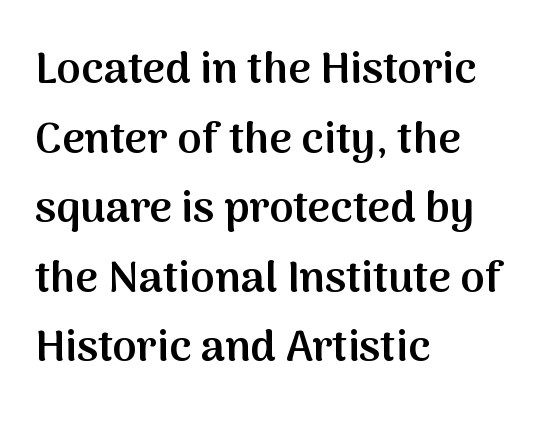
The image shows 44 px semibold sans-serif type, upright; set left-aligned, normal line spacing (1.58x), normal letter spacing, not underlined; medium stroke contrast and a medium x-height.
